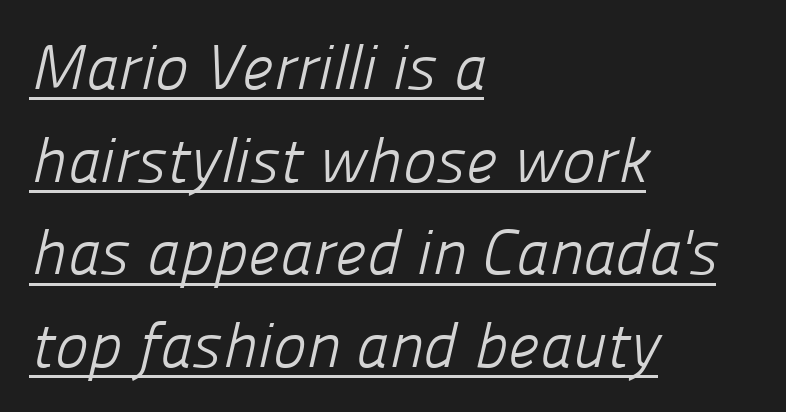
A rule runs beneath these lines of type. The passage shown is typeset with a sans-serif family. If you measured baseline to baseline, you'd find a middling distance. The passage shown is typed in a proportional face where columns would drift. These lines keep a tight, regular rhythm from letter to letter. Heft: none added — not bold.
